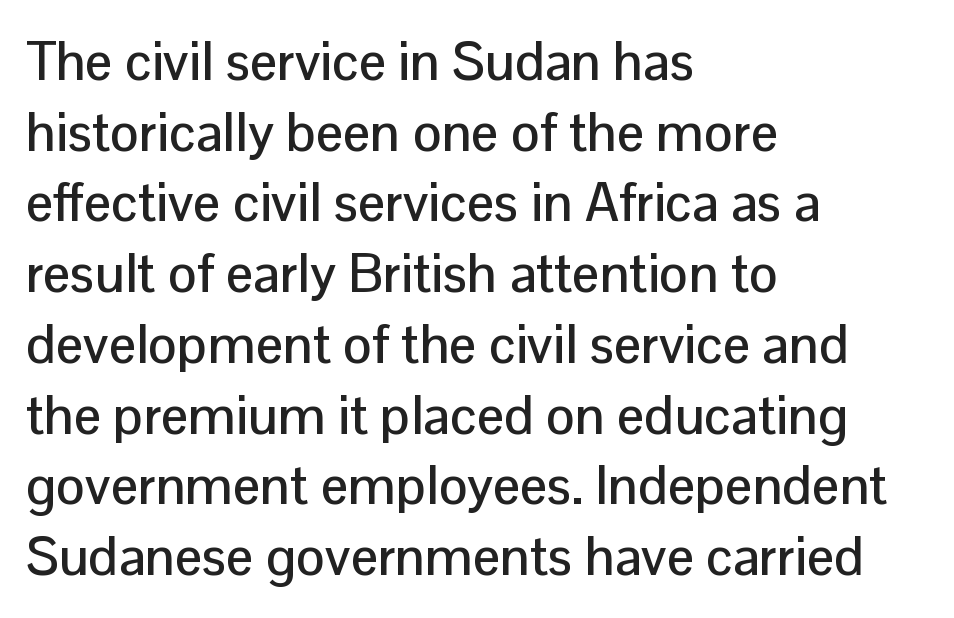
{"serif": "no", "italic": "no", "width": "normal", "stroke_contrast": "low", "x_height": "medium", "monospaced": "no", "underline": "no", "align": "left", "line_spacing": "normal", "line_spacing_ratio": 1.31, "letter_spacing": "normal", "letter_spacing_em": 0.0, "glyph_px": 54}
